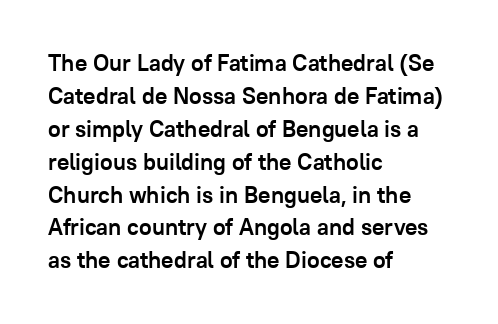
{"italic": "no", "bold": "yes", "underline": "no", "align": "left", "line_spacing": "normal", "line_spacing_ratio": 1.43, "letter_spacing": "normal", "letter_spacing_em": 0.0, "glyph_px": 23}
